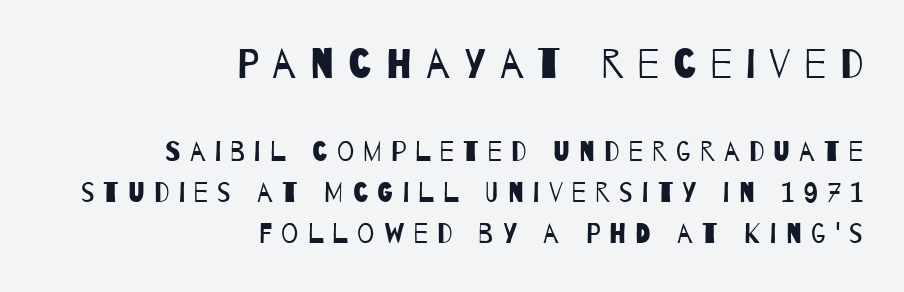
{"serif": "no", "bold": "no", "weight": "regular", "width": "condensed", "stroke_contrast": "low", "x_height": "large", "monospaced": "no", "underline": "no", "align": "right", "line_spacing": "normal", "line_spacing_ratio": 1.53, "letter_spacing": "wide", "letter_spacing_em": 0.34, "larger_block": "first", "size_ratio": 1.52, "glyph_px": 41}
